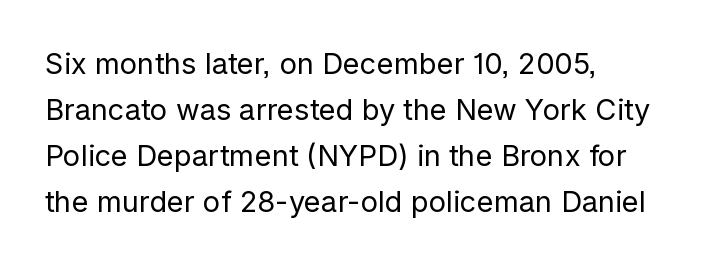
Q: Is the text bold? A: No.
Q: Is the text italic (slanted)? A: No, it is upright.
Q: Is the typeface a serif or a sans-serif typeface? A: Sans-serif.
Q: Is the text underlined? A: No.
Q: How is the paragraph aligned? A: Left-aligned.
Q: Is the spacing between letters normal or unusually wide? A: Normal.
Q: Is the spacing between lines tight, normal or loose? A: Normal.
Q: Width (condensed, normal, or wide)? A: Normal.
Q: Stroke contrast? A: Low.
Q: x-height? A: Medium.
Q: Monospaced? A: No.
